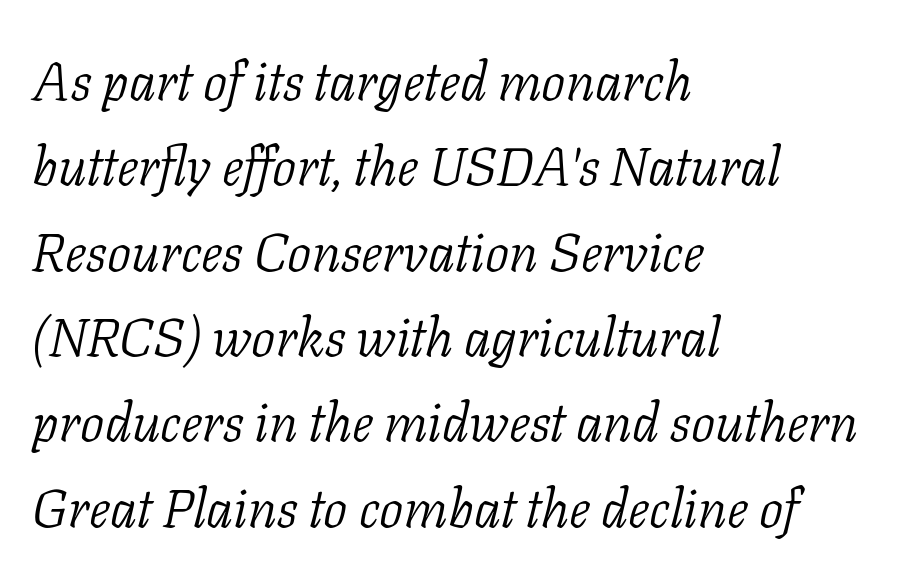
Q: Is the text bold? A: No.
Q: Is the text italic (slanted)? A: Yes, it leans right by about 11 degrees.
Q: Is the typeface a serif or a sans-serif typeface? A: Serif.
Q: Is the text underlined? A: No.
Q: How is the paragraph aligned? A: Left-aligned.
Q: Is the spacing between letters normal or unusually wide? A: Normal.
Q: Is the spacing between lines tight, normal or loose? A: Normal.
Q: Width (condensed, normal, or wide)? A: Normal.
Q: Stroke contrast? A: Low.
Q: x-height? A: Medium.
Q: Monospaced? A: No.
